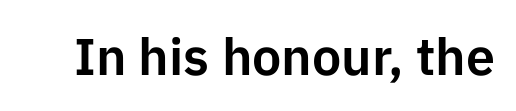
The image shows 52 px sans-serif type, upright; set normal letter spacing, not underlined; low stroke contrast and a medium x-height.
